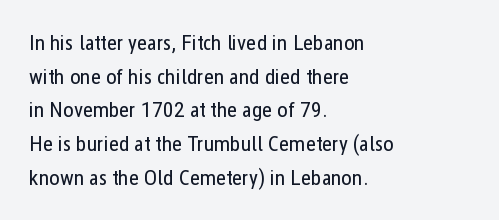
{"italic": "no", "bold": "no", "underline": "no", "align": "left", "line_spacing": "normal", "line_spacing_ratio": 1.53, "letter_spacing": "normal", "letter_spacing_em": 0.0, "glyph_px": 22}
